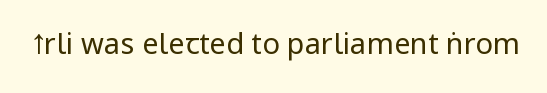
{"serif": "no", "italic": "no", "bold": "no", "weight": "regular", "width": "condensed", "stroke_contrast": "low", "underline": "no", "letter_spacing": "normal", "letter_spacing_em": 0.0, "glyph_px": 29}
